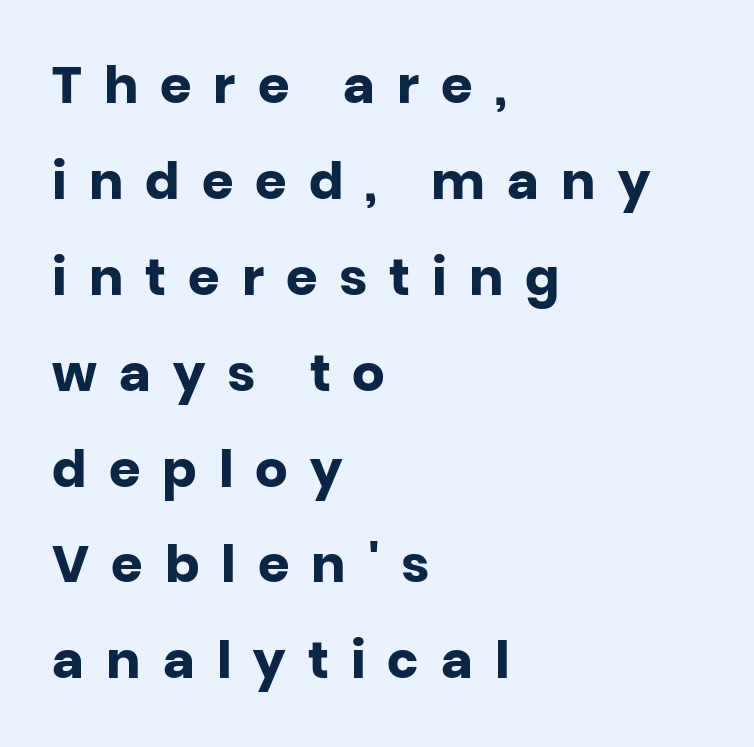
Q: Is the text bold? A: Yes.
Q: Is the text italic (slanted)? A: No, it is upright.
Q: Is the typeface a serif or a sans-serif typeface? A: Sans-serif.
Q: Is the text underlined? A: No.
Q: How is the paragraph aligned? A: Left-aligned.
Q: Is the spacing between letters normal or unusually wide? A: Unusually wide.
Q: Width (condensed, normal, or wide)? A: Normal.
Q: Stroke contrast? A: Low.
Q: x-height? A: Large.
Q: Monospaced? A: No.
